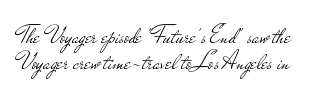
The image shows 25 px text type; set tight line spacing (1.03x), normal letter spacing, not underlined.
